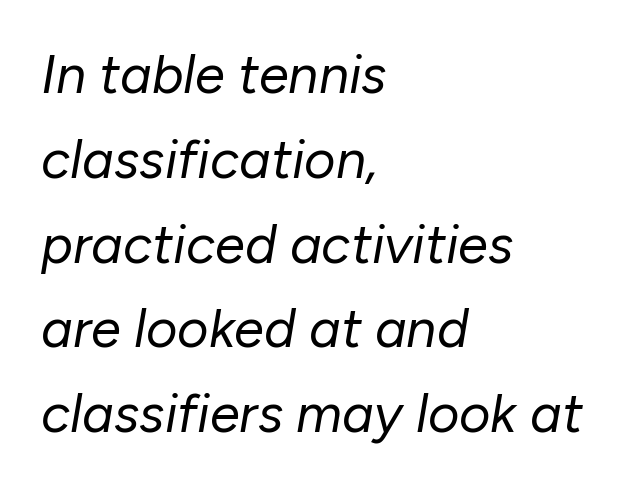
{"italic": "yes", "lean": "right", "slant_degrees": 10, "bold": "no", "weight": "regular", "width": "normal", "stroke_contrast": "low", "x_height": "medium", "monospaced": "no", "underline": "no", "align": "left", "line_spacing": "normal", "line_spacing_ratio": 1.57, "letter_spacing": "normal", "letter_spacing_em": 0.0, "glyph_px": 54}
